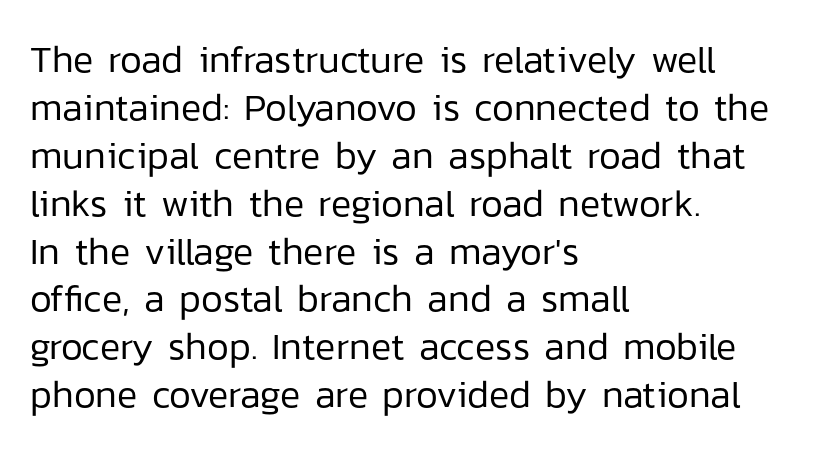
Q: Is the text bold? A: No.
Q: Is the text italic (slanted)? A: No, it is upright.
Q: Is the typeface a serif or a sans-serif typeface? A: Sans-serif.
Q: Is the text underlined? A: No.
Q: How is the paragraph aligned? A: Left-aligned.
Q: Is the spacing between letters normal or unusually wide? A: Normal.
Q: Is the spacing between lines tight, normal or loose? A: Normal.
Q: Width (condensed, normal, or wide)? A: Normal.
Q: Stroke contrast? A: Low.
Q: x-height? A: Medium.
Q: Monospaced? A: No.
